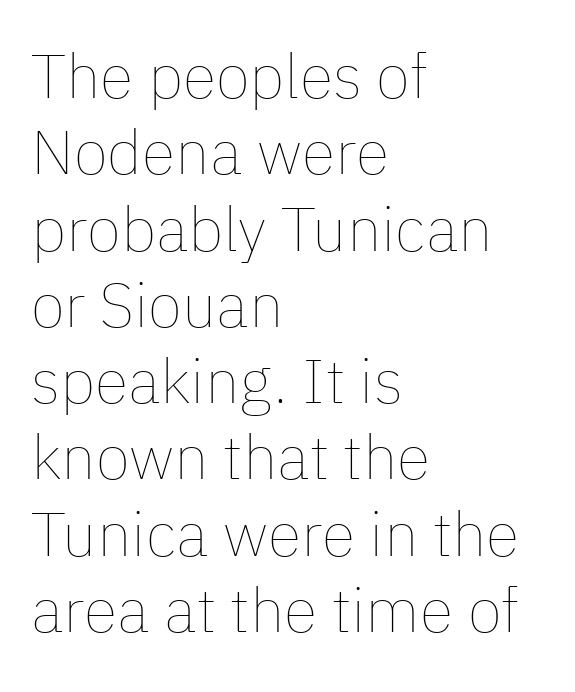
Q: Is the text bold? A: No.
Q: Is the text italic (slanted)? A: No, it is upright.
Q: Is the text underlined? A: No.
Q: How is the paragraph aligned? A: Left-aligned.
Q: Is the spacing between letters normal or unusually wide? A: Normal.
Q: Width (condensed, normal, or wide)? A: Normal.
Q: Stroke contrast? A: Low.
Q: x-height? A: Medium.
Q: Monospaced? A: No.
